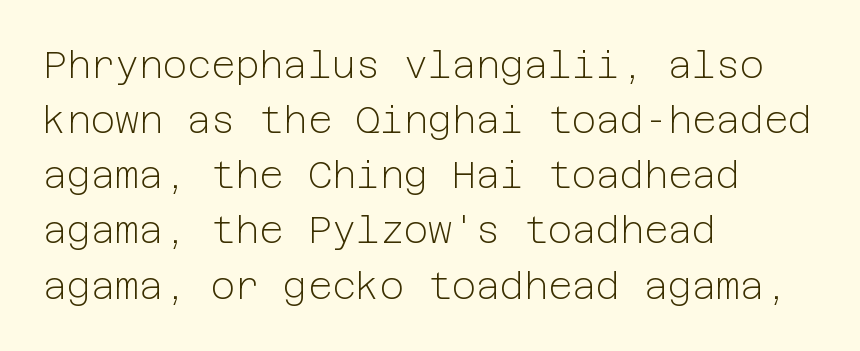
Q: Is the text bold? A: No.
Q: Is the text italic (slanted)? A: No, it is upright.
Q: Is the typeface a serif or a sans-serif typeface? A: Sans-serif.
Q: Is the text underlined? A: No.
Q: How is the paragraph aligned? A: Left-aligned.
Q: Is the spacing between letters normal or unusually wide? A: Normal.
Q: Is the spacing between lines tight, normal or loose? A: Normal.
Q: Width (condensed, normal, or wide)? A: Normal.
Q: Stroke contrast? A: Low.
Q: x-height? A: Medium.
